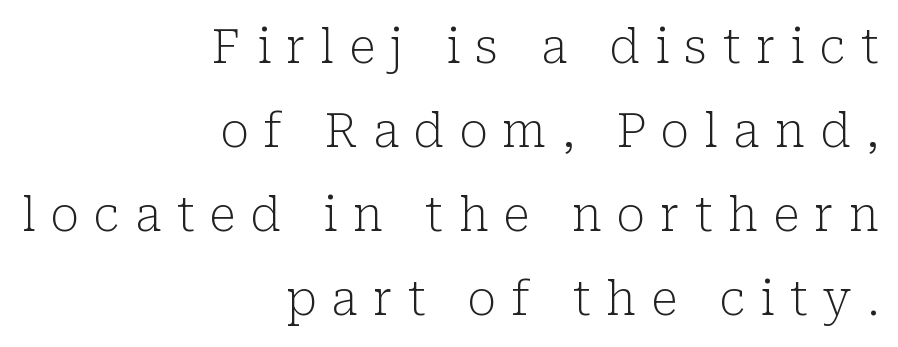
{"serif": "yes", "italic": "no", "bold": "no", "weight": "light", "width": "normal", "stroke_contrast": "low", "x_height": "medium", "monospaced": "no", "underline": "no", "align": "right", "line_spacing_ratio": 1.79, "letter_spacing": "wide", "letter_spacing_em": 0.32, "glyph_px": 47}
